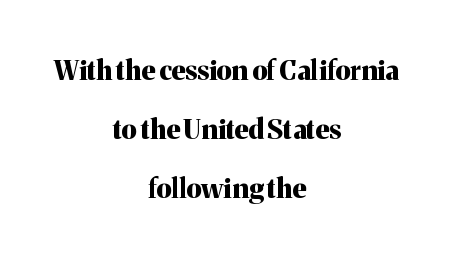
The image shows 27 px bold type, upright; set centered, loose line spacing (2.19x), normal letter spacing, not underlined.
